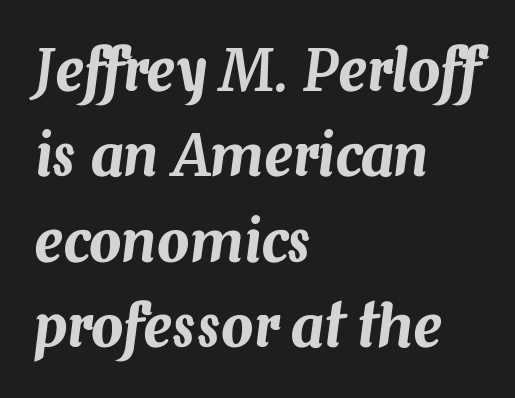
{"italic": "yes", "lean": "right", "slant_degrees": 7, "width": "normal", "stroke_contrast": "medium", "x_height": "medium", "monospaced": "no", "underline": "no", "align": "left", "line_spacing": "normal", "line_spacing_ratio": 1.5, "letter_spacing": "normal", "letter_spacing_em": 0.0, "glyph_px": 57}
